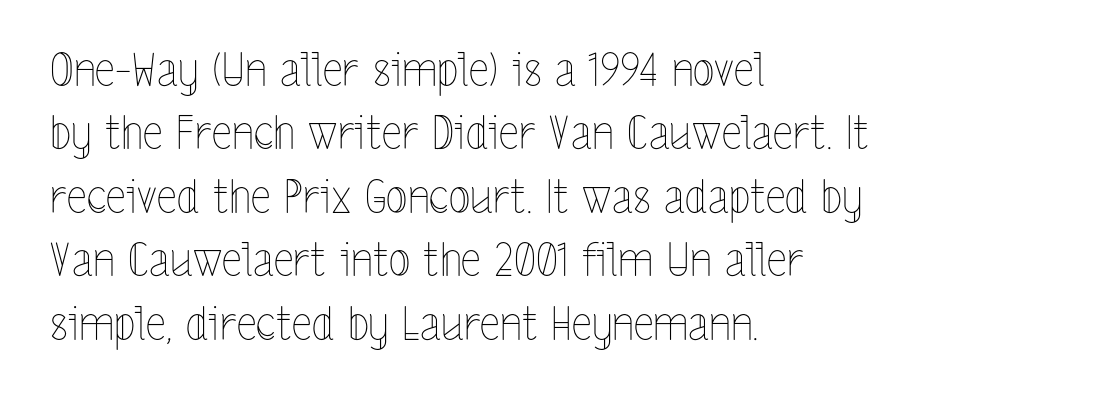
Each stroke keeps to a modest, everyday thickness or less. Italic: no, the glyphs are upright roman. Each row of text sits above clean, open space. Students, observe: this is what conventionally led text looks like.
